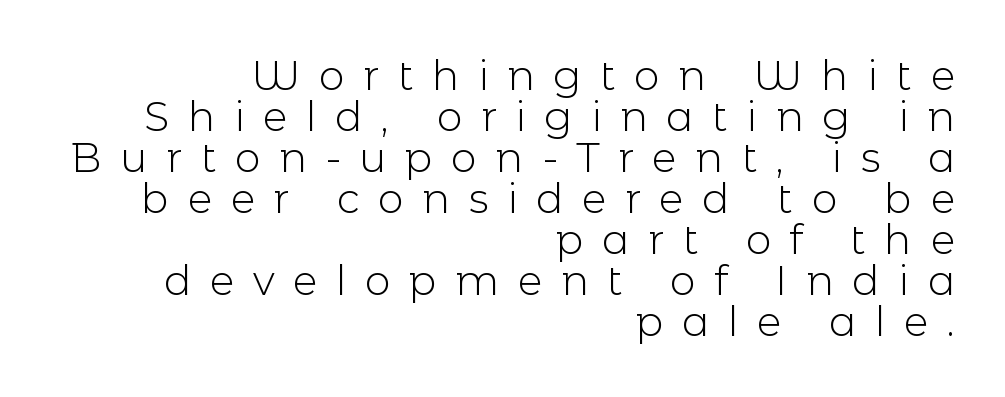
The paragraph shown leans on its right margin. You can tell from the bare stems that sans-serif type was used. The face used here is proportionally spaced, like ordinary book or web type. You can tell it's not italic because the verticals are truly vertical.
